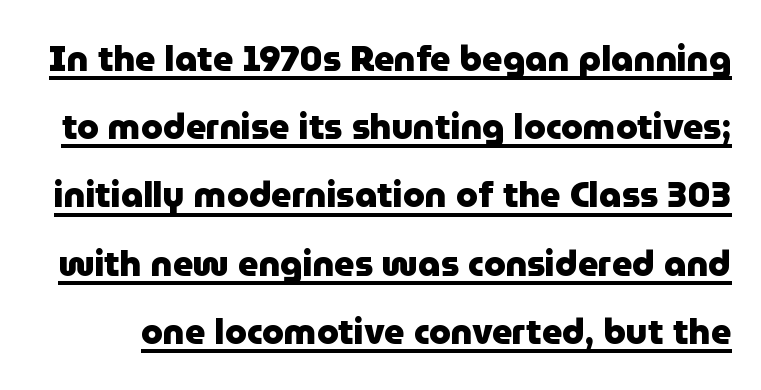
Emphasis is given by a line drawn under the lettering. The type family on display is of the sans-serif kind. This is roman type, the default non-slanted kind. The rendering uses natural spacing where letterforms have individual widths. The letters sit at their default tracking, neither squeezed nor spread.
